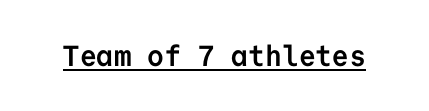
Q: Is the text bold? A: Yes.
Q: Is the text italic (slanted)? A: No, it is upright.
Q: Is the typeface a serif or a sans-serif typeface? A: Sans-serif.
Q: Is the text underlined? A: Yes.
Q: Is the spacing between letters normal or unusually wide? A: Normal.
Q: Width (condensed, normal, or wide)? A: Normal.
Q: Stroke contrast? A: Low.
Q: x-height? A: Medium.
Q: Monospaced? A: Yes.
